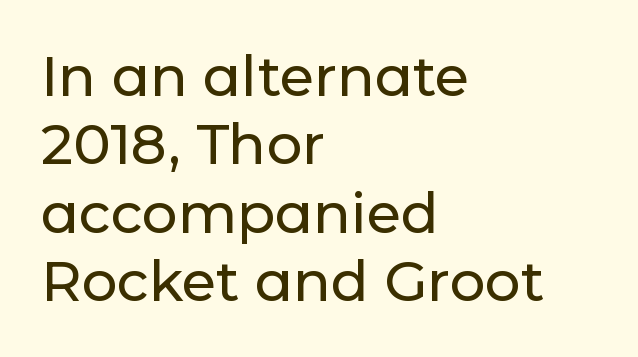
You can tell from the bare stems that sans-serif type was used. The rendering uses natural spacing where letterforms have individual widths. Every character sits straight up, as roman type does. Nobody drew a line under any word here.
